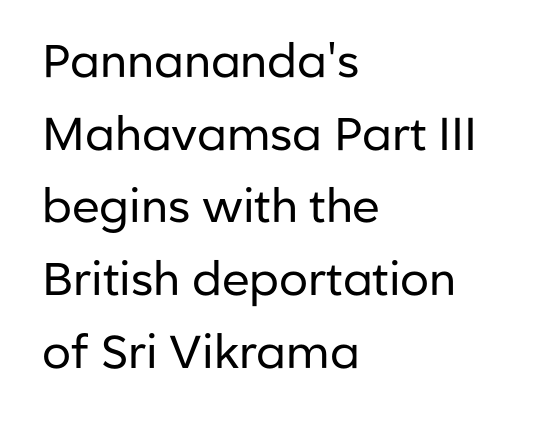
To sum up the face: it is a sans, with no serifs. Clear beneath every line of the passage. Caption: standard tracking, unaltered. A quiet, ordinary-to-light weight characterises the typeface. The letters advance in unequal steps, a hallmark of proportional type. These lines sit exactly where default settings would place them.
